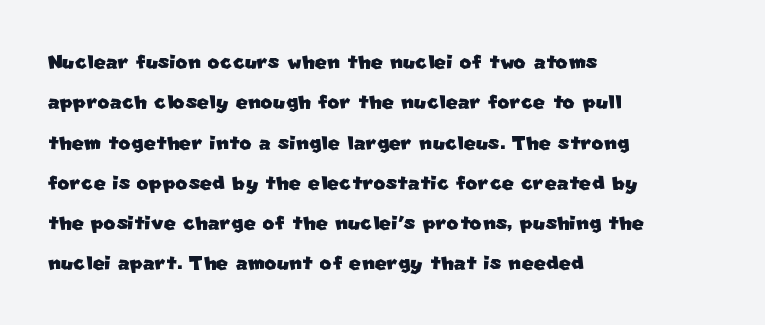
Q: Is the text underlined? A: No.
Q: How is the paragraph aligned? A: Left-aligned.
Q: Is the spacing between letters normal or unusually wide? A: Normal.
Q: Is the spacing between lines tight, normal or loose? A: Normal.
